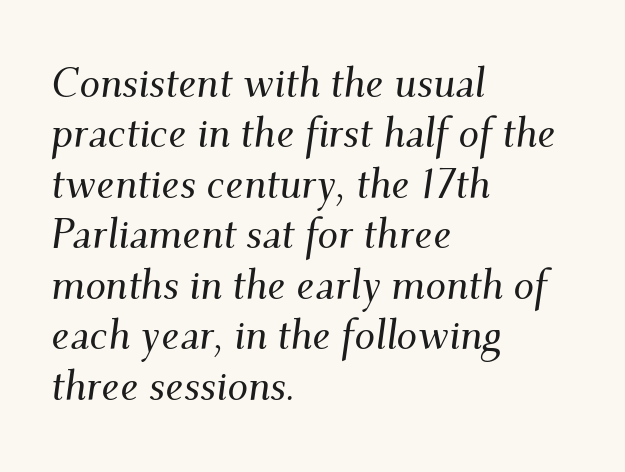
Q: Is the text italic (slanted)? A: Yes, it leans right by about 9 degrees.
Q: Is the typeface a serif or a sans-serif typeface? A: Serif.
Q: Is the text underlined? A: No.
Q: How is the paragraph aligned? A: Left-aligned.
Q: Is the spacing between letters normal or unusually wide? A: Normal.
Q: Width (condensed, normal, or wide)? A: Normal.
Q: Stroke contrast? A: Medium.
Q: x-height? A: Small.
Q: Monospaced? A: No.
